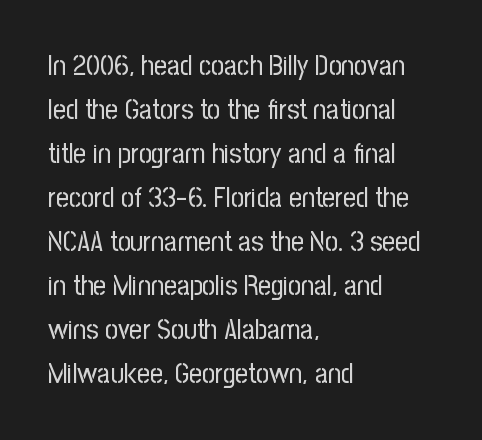
Q: Is the text bold? A: No.
Q: Is the text italic (slanted)? A: No, it is upright.
Q: Is the typeface a serif or a sans-serif typeface? A: Sans-serif.
Q: Is the text underlined? A: No.
Q: How is the paragraph aligned? A: Left-aligned.
Q: Is the spacing between letters normal or unusually wide? A: Normal.
Q: Is the spacing between lines tight, normal or loose? A: Normal.
Q: Width (condensed, normal, or wide)? A: Condensed.
Q: Stroke contrast? A: Low.
Q: x-height? A: Medium.
Q: Monospaced? A: No.
